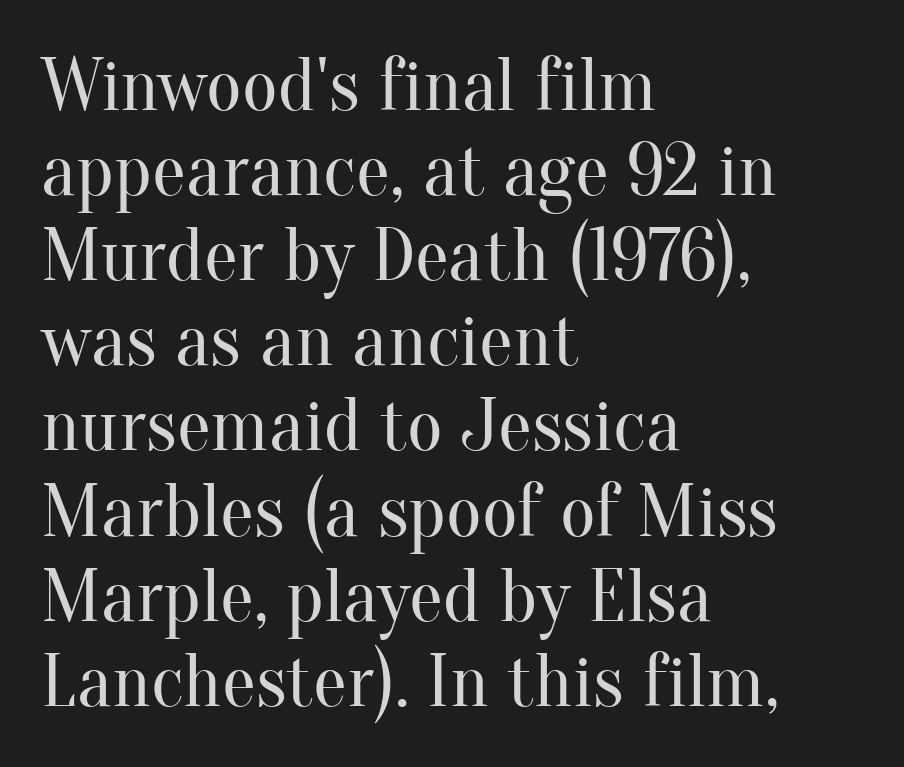
{"serif": "yes", "italic": "no", "bold": "no", "weight": "regular", "width": "normal", "stroke_contrast": "medium", "x_height": "small", "monospaced": "no", "underline": "no", "align": "left", "line_spacing": "tight", "line_spacing_ratio": 1.12, "letter_spacing": "normal", "letter_spacing_em": 0.0, "glyph_px": 76}
